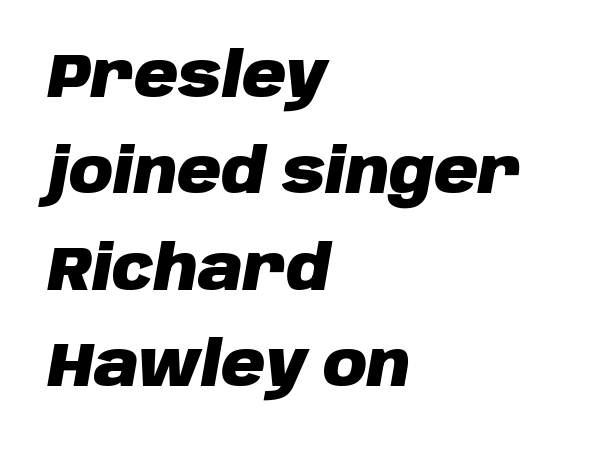
Q: Is the text bold? A: Yes.
Q: Is the text italic (slanted)? A: Yes, it leans right by about 10 degrees.
Q: Is the text underlined? A: No.
Q: How is the paragraph aligned? A: Left-aligned.
Q: Is the spacing between letters normal or unusually wide? A: Normal.
Q: Is the spacing between lines tight, normal or loose? A: Normal.
Q: Width (condensed, normal, or wide)? A: Normal.
Q: Stroke contrast? A: Low.
Q: x-height? A: Large.
Q: Monospaced? A: No.
